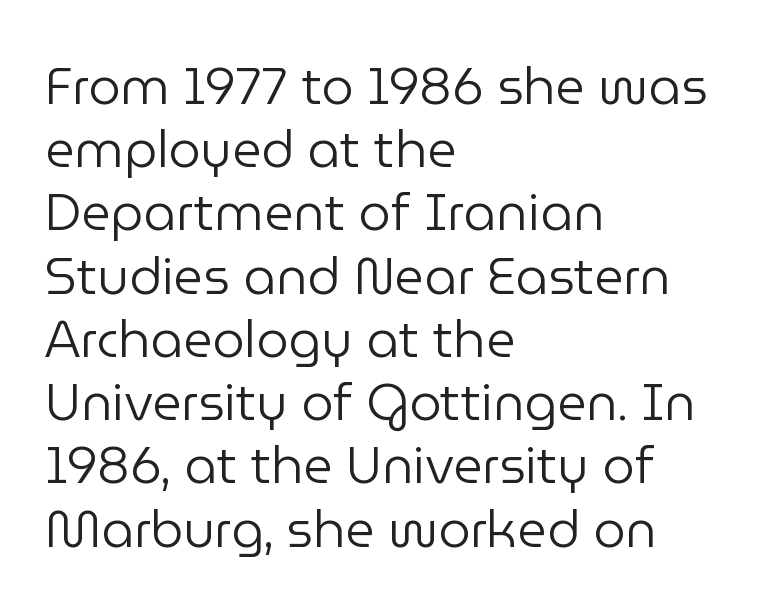
{"serif": "no", "italic": "no", "bold": "no", "weight": "regular", "width": "normal", "stroke_contrast": "low", "x_height": "medium", "monospaced": "no", "underline": "no", "align": "left", "line_spacing_ratio": 1.24, "letter_spacing": "normal", "letter_spacing_em": 0.0, "glyph_px": 51}
